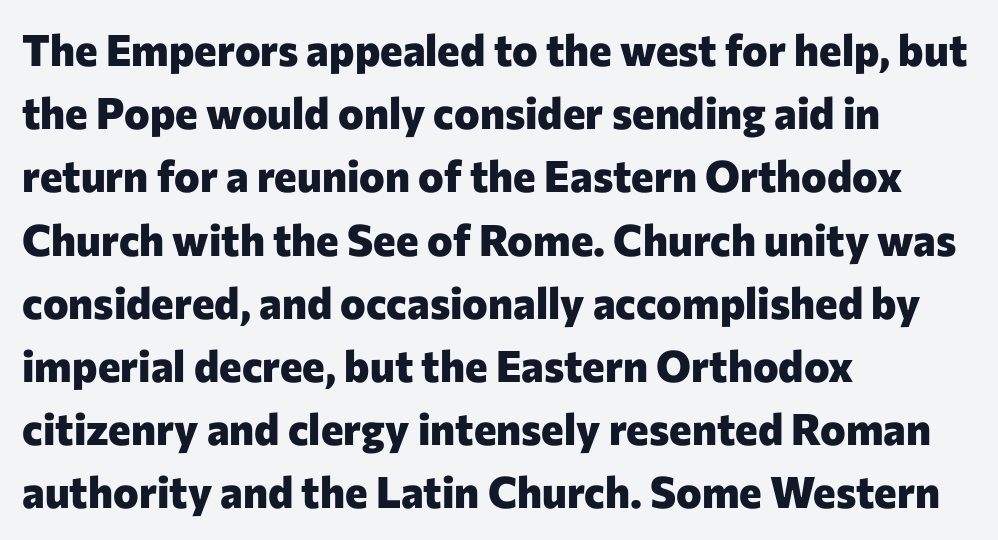
{"serif": "no", "italic": "no", "bold": "yes", "weight": "heavy", "width": "normal", "stroke_contrast": "low", "x_height": "medium", "monospaced": "no", "underline": "no", "align": "left", "line_spacing": "normal", "line_spacing_ratio": 1.47, "letter_spacing": "normal", "letter_spacing_em": 0.0, "glyph_px": 43}
